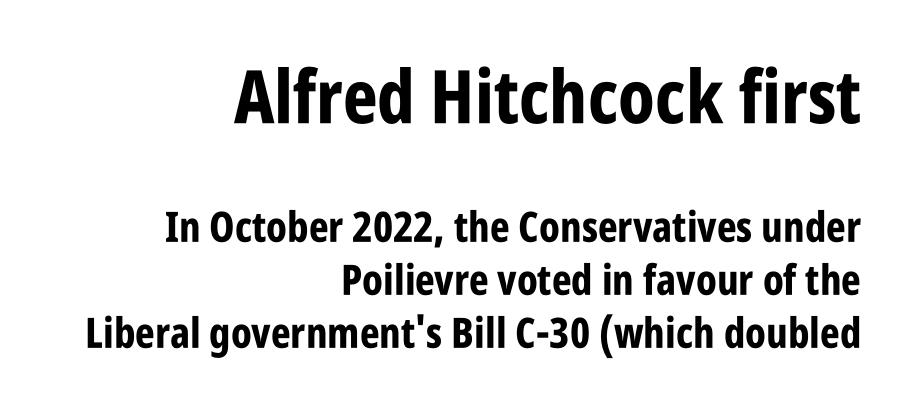
Spacing verdict: proportional, widths tailored to each character. A normal amount of white space separates one row of letters from the next. Note: larger setting up top, smaller setting below. Every row of glyphs terminates at an identical x-position on the right. No extra tracking has been applied to these lines. This is sans-serif lettering, the kind often seen on screens and signage.
